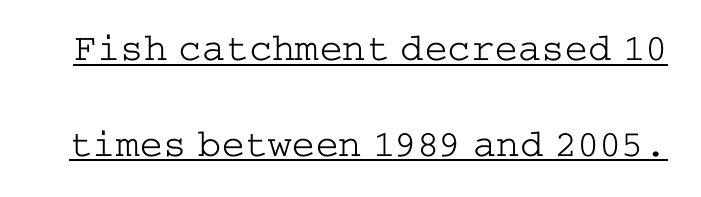
Q: Is the text bold? A: No.
Q: Is the text italic (slanted)? A: No, it is upright.
Q: Is the typeface a serif or a sans-serif typeface? A: Serif.
Q: Is the text underlined? A: Yes.
Q: Is the spacing between letters normal or unusually wide? A: Normal.
Q: Is the spacing between lines tight, normal or loose? A: Loose.
Q: Width (condensed, normal, or wide)? A: Wide.
Q: Stroke contrast? A: Low.
Q: x-height? A: Medium.
